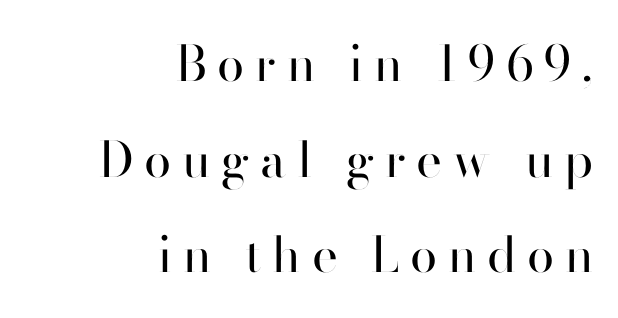
{"serif": "no", "italic": "no", "bold": "no", "weight": "regular", "width": "normal", "stroke_contrast": "high", "x_height": "small", "monospaced": "no", "underline": "no", "align": "right", "line_spacing": "loose", "line_spacing_ratio": 1.95, "letter_spacing": "wide", "letter_spacing_em": 0.22, "glyph_px": 49}
